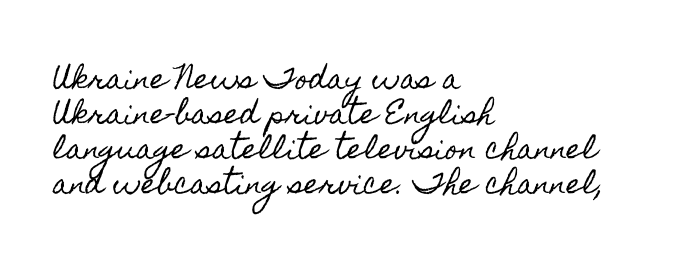
{"underline": "no", "align": "left", "line_spacing": "normal", "line_spacing_ratio": 1.3, "letter_spacing": "normal", "letter_spacing_em": 0.0, "glyph_px": 27}
